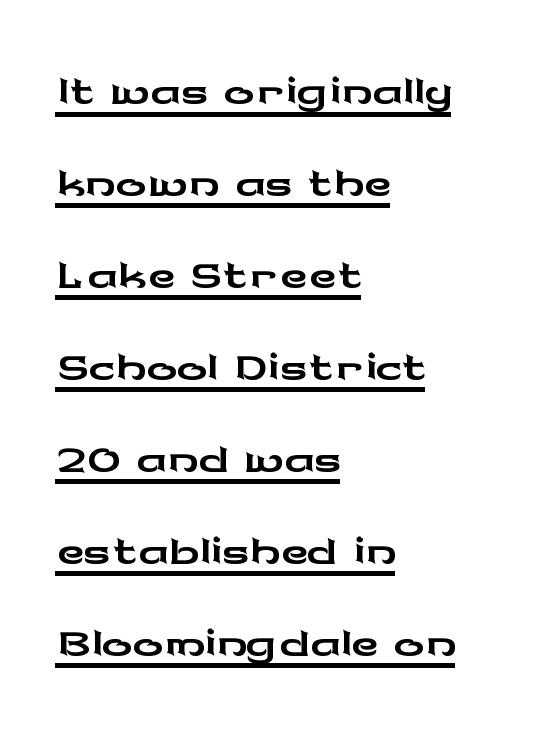
Characters remain perfectly vertical along every line. These characters rest on top of a visible drawn line. Character widths vary here, with narrow letters taking less room than wide ones. The type family on display is of the sans-serif kind. The typesetter chose a ragged-right arrangement here. There is no visible air inserted between adjacent glyphs.
